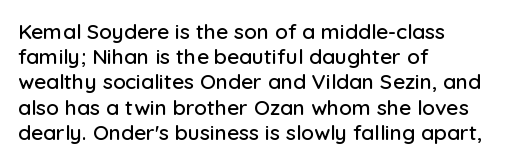
The image shows 21 px text type, upright; set left-aligned, line spacing 1.2x, normal letter spacing, not underlined.
